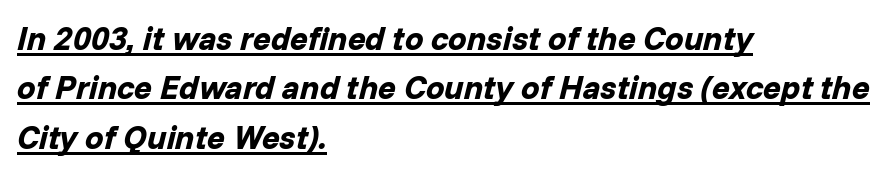
Q: Is the text bold? A: Yes.
Q: Is the text italic (slanted)? A: Yes, it leans right by about 14 degrees.
Q: Is the text underlined? A: Yes.
Q: How is the paragraph aligned? A: Left-aligned.
Q: Is the spacing between letters normal or unusually wide? A: Normal.
Q: Is the spacing between lines tight, normal or loose? A: Normal.
Q: Width (condensed, normal, or wide)? A: Normal.
Q: Stroke contrast? A: Low.
Q: x-height? A: Medium.
Q: Monospaced? A: No.
